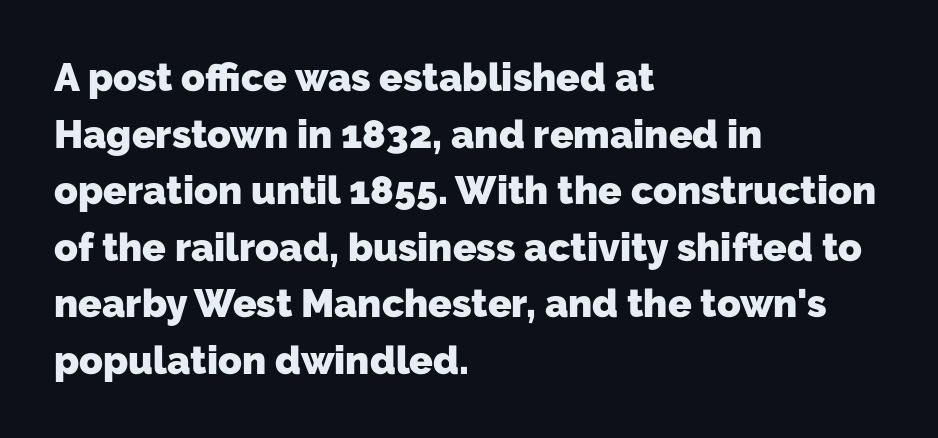
The paragraph has a hard left edge and a soft right edge. Does the leading feel generous? No, just average. The space beneath each line is pristine and unruled. The passage shown has conventional tracking throughout. Stroke terminals: plain, sans-serif. Spacing verdict: proportional, widths tailored to each character.
